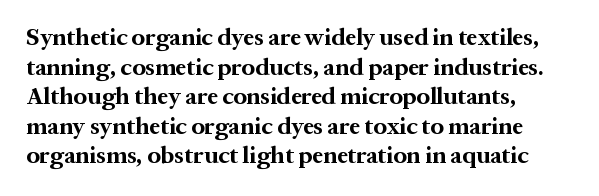
Nobody drew a line under any word here. The lettering stays uniformly vertical, giving the passage a roman look. Each word holds together tightly as a unit, with standard inter-letter gaps. A student would call this left alignment; a typographer would say flush left, rag right. Typographic density is high because the face is bold.
